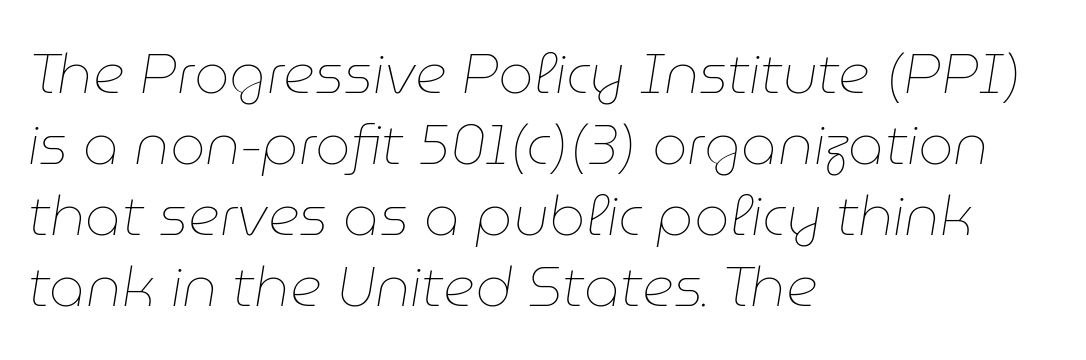
Q: Is the text bold? A: No.
Q: Is the text italic (slanted)? A: Yes, it leans right by about 9 degrees.
Q: Is the text underlined? A: No.
Q: How is the paragraph aligned? A: Left-aligned.
Q: Is the spacing between letters normal or unusually wide? A: Normal.
Q: Is the spacing between lines tight, normal or loose? A: Normal.
Q: Width (condensed, normal, or wide)? A: Normal.
Q: Stroke contrast? A: Low.
Q: x-height? A: Medium.
Q: Monospaced? A: No.
